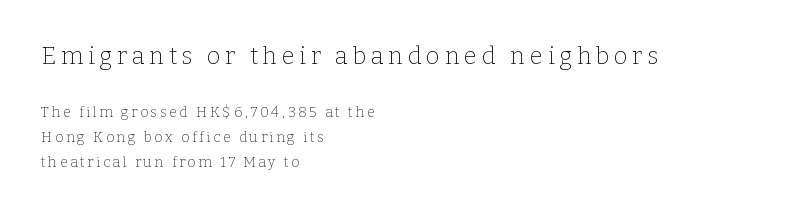
{"italic": "no", "bold": "no", "underline": "no", "align": "left", "line_spacing_ratio": 1.78, "larger_block": "first", "size_ratio": 1.71, "glyph_px": 24}
